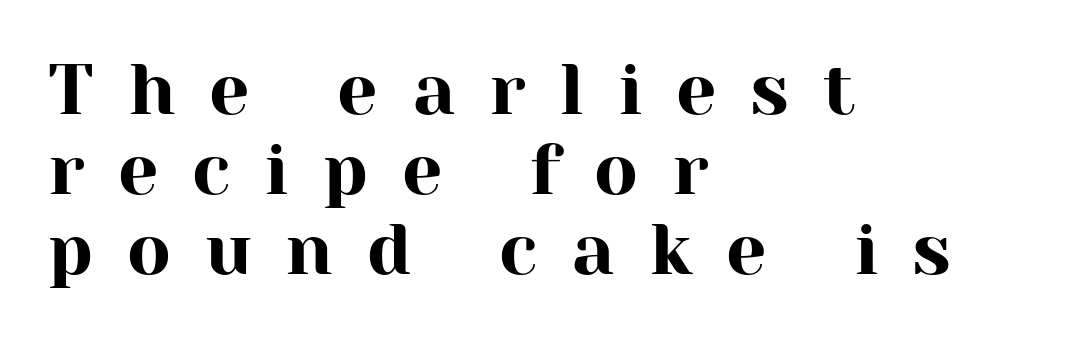
The image shows 72 px serif type, upright; set left-aligned, tight line spacing (1.11x), unusually wide letter spacing (+0.47 em), not underlined; high stroke contrast and a medium x-height.
